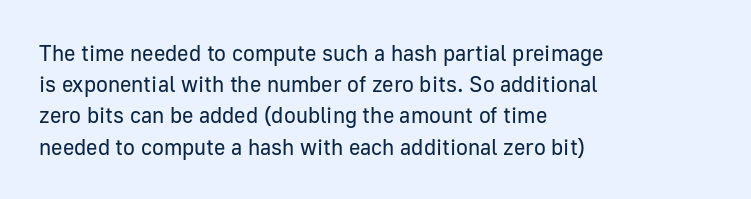
{"italic": "no", "bold": "no", "underline": "no", "align": "left", "line_spacing": "normal", "line_spacing_ratio": 1.42, "letter_spacing": "normal", "letter_spacing_em": 0.0, "glyph_px": 22}
